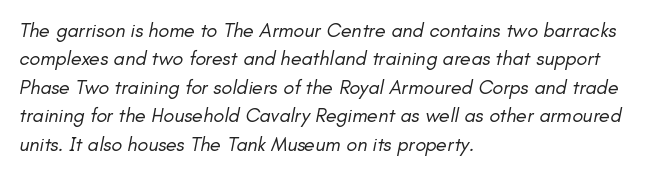
Q: Is the text bold? A: No.
Q: Is the text italic (slanted)? A: Yes, it leans right by about 11 degrees.
Q: Is the text underlined? A: No.
Q: How is the paragraph aligned? A: Left-aligned.
Q: Is the spacing between letters normal or unusually wide? A: Normal.
Q: Is the spacing between lines tight, normal or loose? A: Normal.
